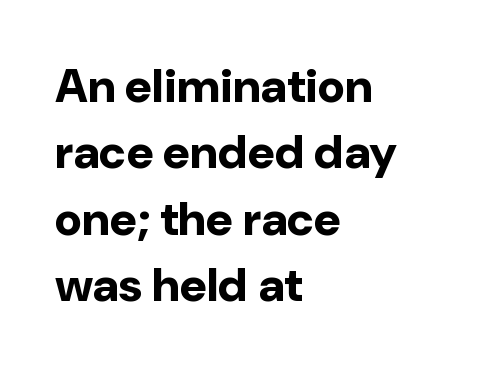
Typographically, this falls in the sans-serif category. A clean baseline with only descenders dipping below it. Reading down the column, the eye jumps a familiar distance to each next line. The text block is weighted toward the left margin, trailing off unevenly rightward.
